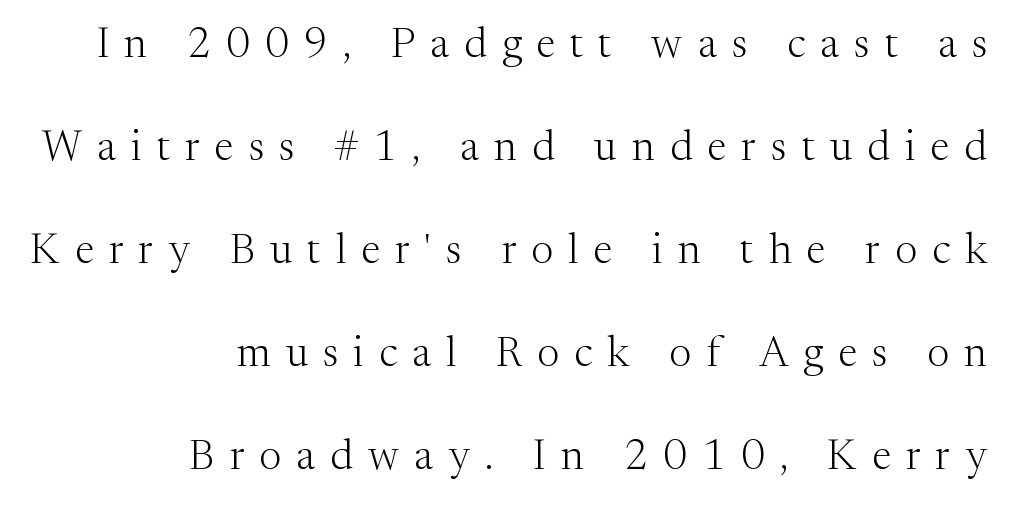
Here the designer chose a conventional face with non-uniform glyph widths. The gaps between neighbouring characters are conspicuously large. Characters remain perfectly vertical along every line. The typesetter chose a ragged-left arrangement here. Leading is clearly above the norm, producing a sparse column. The glyphs in this specimen are seriffed.
